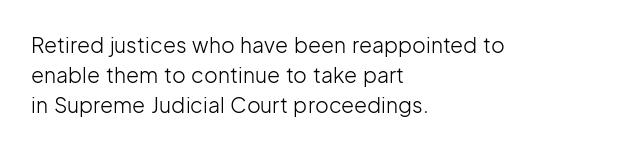
Quick note: interline space is typical. Nothing unusual about the tracking: characters are spaced as the font intends. Unmarked baselines from the first word to the last. No italicization has been applied; the sample stays upright.
